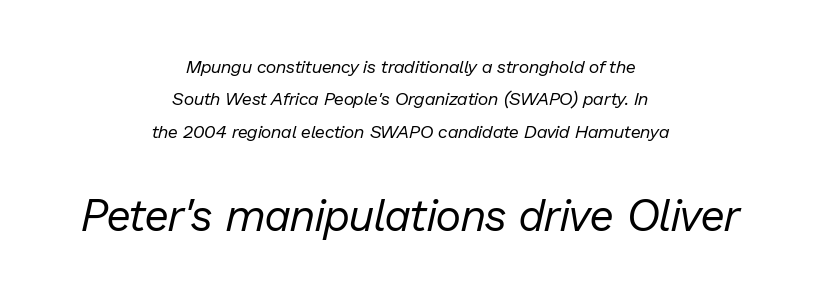
Q: Is the text bold? A: No.
Q: Is the text italic (slanted)? A: Yes, it leans right by about 13 degrees.
Q: Is the text underlined? A: No.
Q: How is the paragraph aligned? A: Centered.
Q: Is the spacing between letters normal or unusually wide? A: Normal.
Q: Which block of text is set in a larger size, the first (top) or the second (bottom)? A: The second (bottom) one.
Q: Width (condensed, normal, or wide)? A: Normal.
Q: Stroke contrast? A: Low.
Q: x-height? A: Medium.
Q: Monospaced? A: No.
